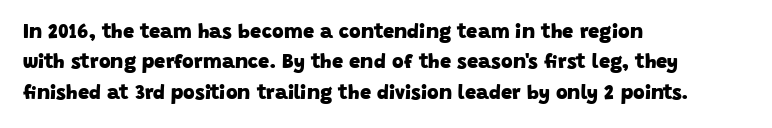
Q: Is the text bold? A: Yes.
Q: Is the text underlined? A: No.
Q: How is the paragraph aligned? A: Left-aligned.
Q: Is the spacing between letters normal or unusually wide? A: Normal.
Q: Is the spacing between lines tight, normal or loose? A: Normal.
